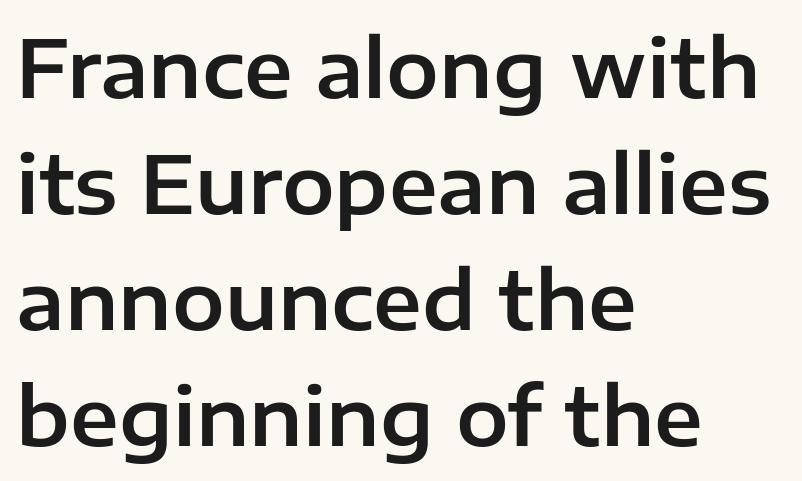
{"serif": "no", "italic": "no", "width": "normal", "stroke_contrast": "low", "x_height": "medium", "monospaced": "no", "underline": "no", "align": "left", "line_spacing": "normal", "line_spacing_ratio": 1.47, "letter_spacing": "normal", "letter_spacing_em": 0.0, "glyph_px": 79}
